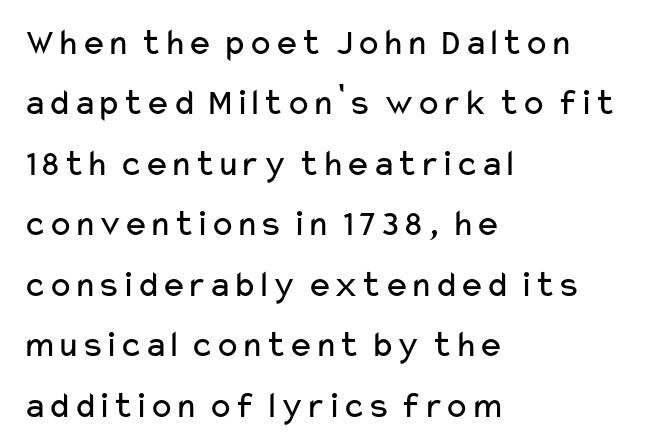
The image shows 38 px regular-weight, wide sans-serif type, upright; set left-aligned, normal line spacing (1.59x), normal letter spacing, not underlined; low stroke contrast and a medium x-height.
